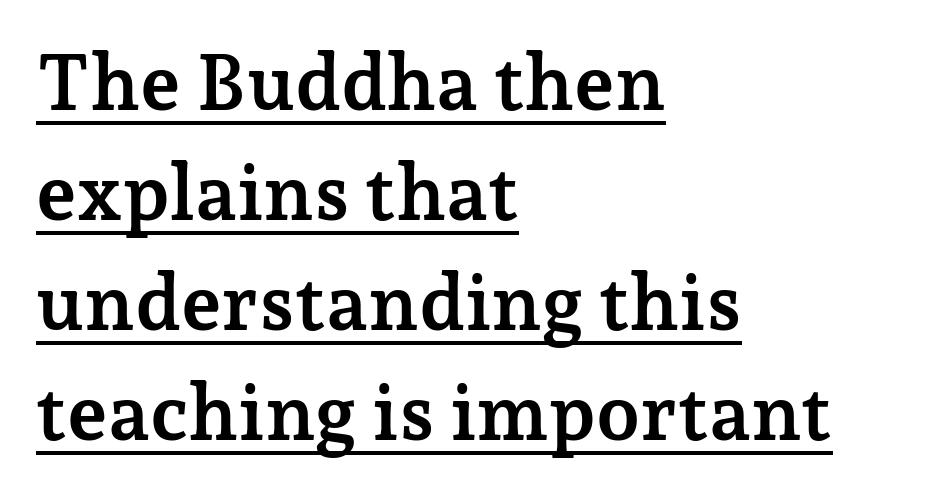
{"serif": "yes", "italic": "no", "bold": "yes", "weight": "semibold", "width": "normal", "stroke_contrast": "low", "x_height": "medium", "monospaced": "no", "underline": "yes", "align": "left", "line_spacing": "normal", "line_spacing_ratio": 1.41, "letter_spacing": "normal", "letter_spacing_em": 0.0, "glyph_px": 78}
